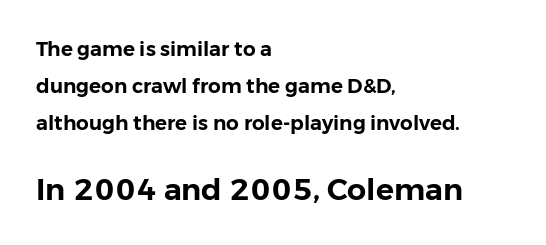
{"serif": "no", "italic": "no", "width": "normal", "stroke_contrast": "low", "x_height": "medium", "monospaced": "no", "underline": "no", "align": "left", "line_spacing_ratio": 1.84, "letter_spacing": "normal", "letter_spacing_em": 0.0, "larger_block": "second", "size_ratio": 1.5, "glyph_px": 30}
